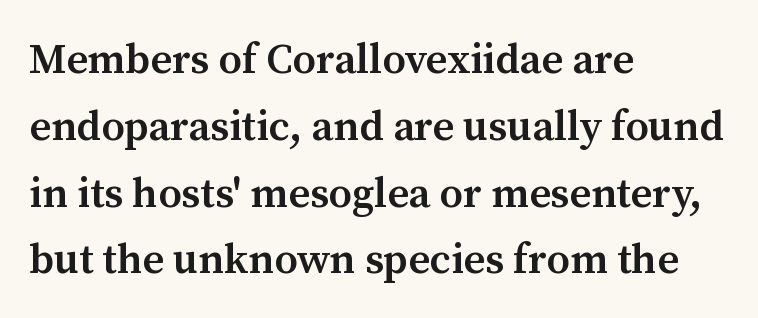
Italic: no, the glyphs are upright roman. The rendering uses natural spacing where letterforms have individual widths. The lines in this sample share a left origin and differ only in where they stop. Set as a demibold, roughly 600 on the weight scale. The rows are spaced the way most documents space them.
